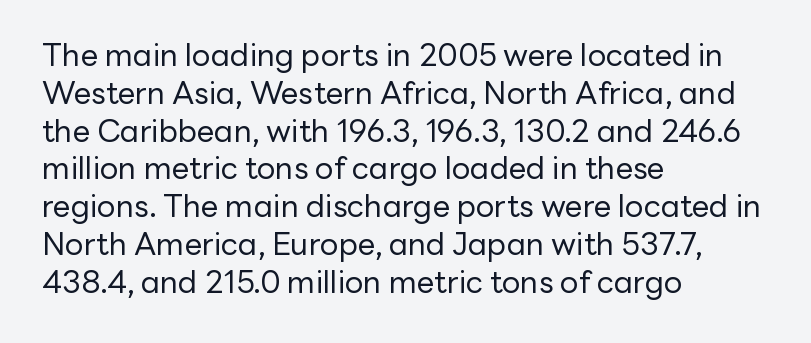
Which margin do the lines hug? The left one — the right edge is uneven. Type style note: lacks serifs. Does the lettering tilt? It doesn't — this is upright. The foot of each line stays bare and open. The horizontal fit of the characters is conventional and even.
